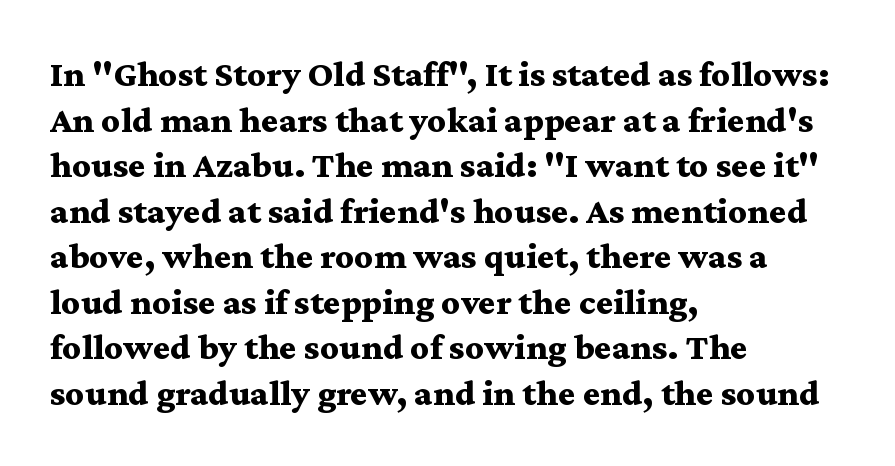
Its strokes are broad and dark, the hallmark of bold type. Is the letter spacing exaggerated? No — it looks like the ordinary default. The rendering uses natural spacing where letterforms have individual widths. A student would call this left alignment; a typographer would say flush left, rag right.
